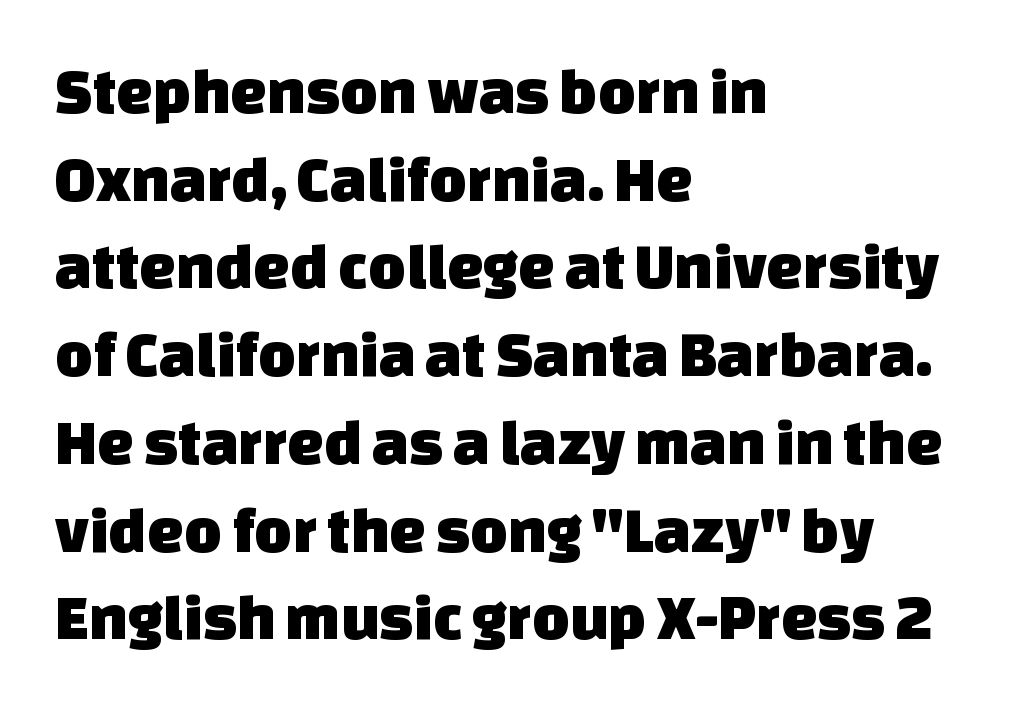
The image shows 65 px sans-serif type; set left-aligned, normal line spacing (1.35x), normal letter spacing, not underlined; low stroke contrast and a large x-height.
